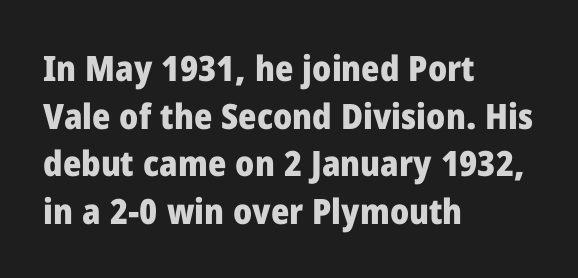
{"serif": "no", "italic": "no", "bold": "yes", "weight": "heavy", "width": "normal", "stroke_contrast": "low", "x_height": "medium", "monospaced": "no", "underline": "no", "align": "left", "line_spacing": "normal", "line_spacing_ratio": 1.36, "letter_spacing": "normal", "letter_spacing_em": 0.0, "glyph_px": 35}
